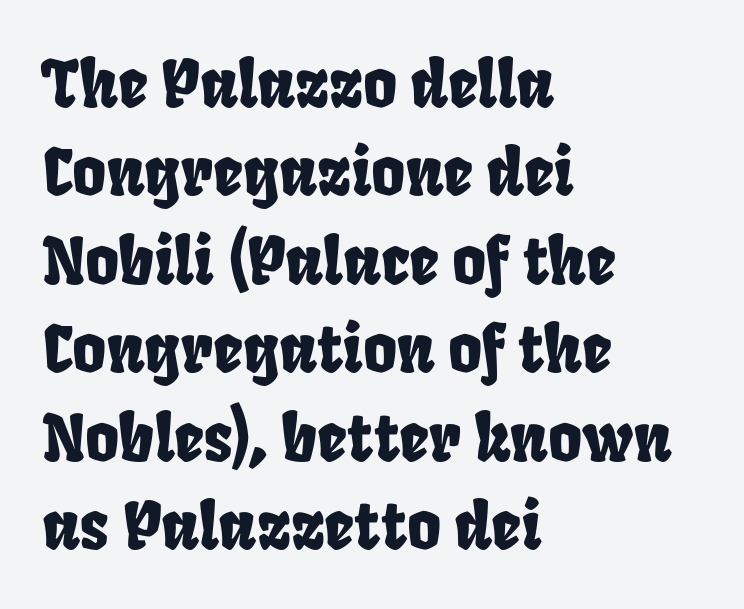
Q: Is the typeface a serif or a sans-serif typeface? A: Sans-serif.
Q: Is the text underlined? A: No.
Q: How is the paragraph aligned? A: Left-aligned.
Q: Is the spacing between letters normal or unusually wide? A: Normal.
Q: Is the spacing between lines tight, normal or loose? A: Normal.
Q: Width (condensed, normal, or wide)? A: Condensed.
Q: Stroke contrast? A: Low.
Q: x-height? A: Large.
Q: Monospaced? A: No.
